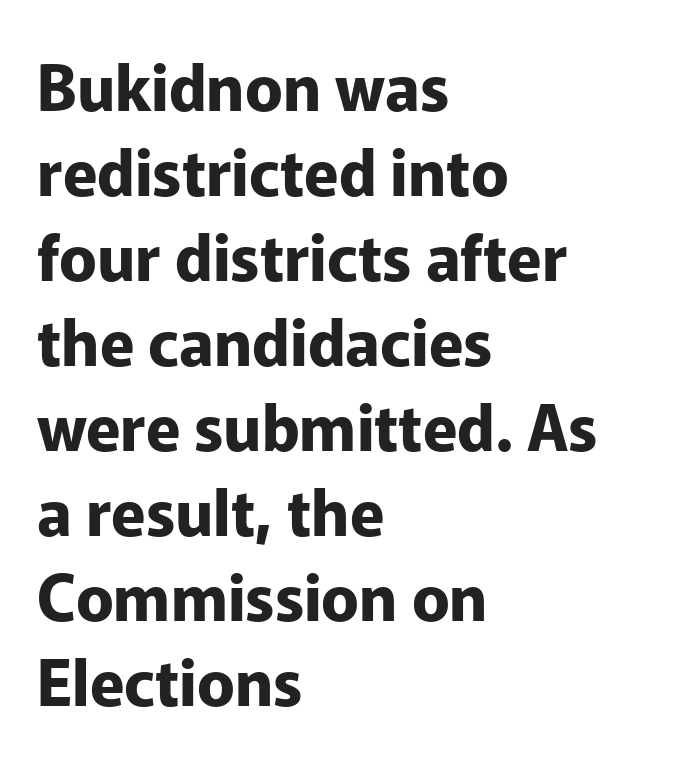
Q: Is the text bold? A: Yes.
Q: Is the text italic (slanted)? A: No, it is upright.
Q: Is the typeface a serif or a sans-serif typeface? A: Sans-serif.
Q: Is the text underlined? A: No.
Q: How is the paragraph aligned? A: Left-aligned.
Q: Is the spacing between letters normal or unusually wide? A: Normal.
Q: Is the spacing between lines tight, normal or loose? A: Normal.
Q: Width (condensed, normal, or wide)? A: Normal.
Q: Stroke contrast? A: Low.
Q: x-height? A: Medium.
Q: Monospaced? A: No.
